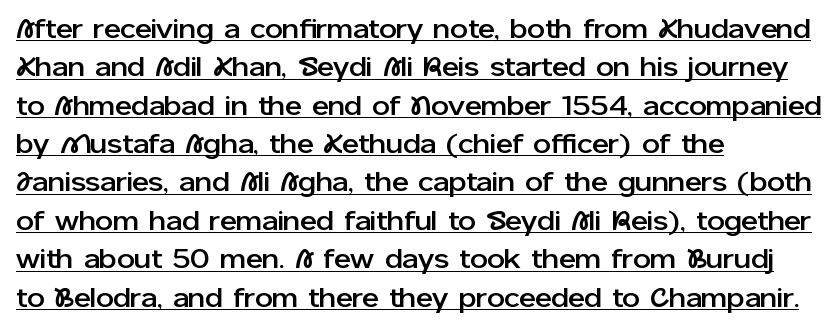
The rendering shows plain stroke endings on the letterforms — a sans-serif design. Horizontal bands of white between lines are of average thickness. A typographer would call this underscored text. Nothing unusual about the tracking: characters are spaced as the font intends. The face used here is proportionally spaced, like ordinary book or web type. The lettering holds an erect, upright posture throughout.
